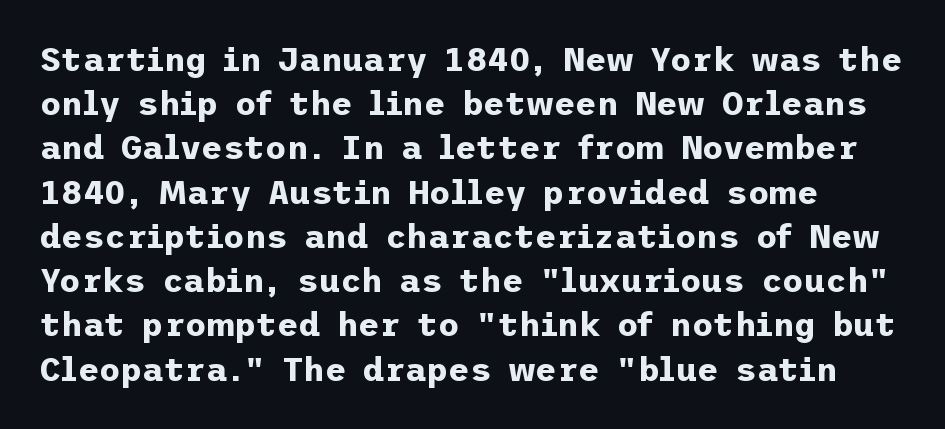
Q: Is the text bold? A: Yes.
Q: Is the text italic (slanted)? A: No, it is upright.
Q: Is the typeface a serif or a sans-serif typeface? A: Sans-serif.
Q: Is the text underlined? A: No.
Q: Is the spacing between letters normal or unusually wide? A: Normal.
Q: Is the spacing between lines tight, normal or loose? A: Normal.
Q: Width (condensed, normal, or wide)? A: Normal.
Q: Stroke contrast? A: Low.
Q: x-height? A: Medium.
